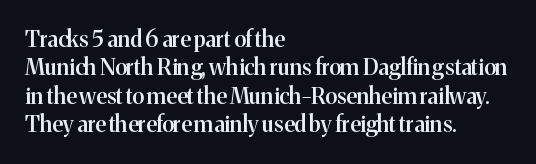
{"italic": "no", "bold": "semi", "underline": "no", "align": "left", "line_spacing": "normal", "line_spacing_ratio": 1.29, "letter_spacing": "normal", "letter_spacing_em": 0.0, "glyph_px": 22}
